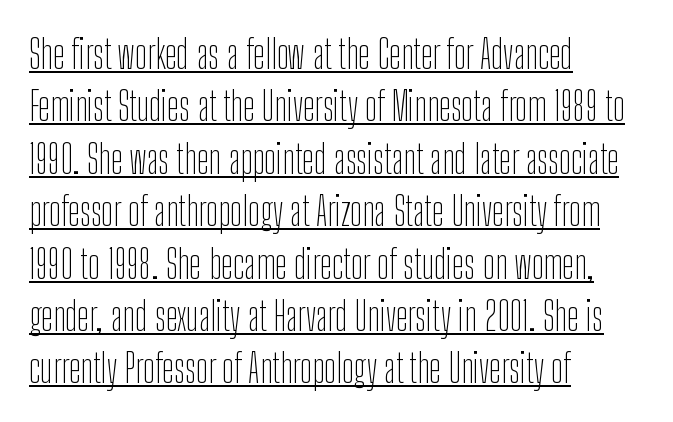
{"serif": "no", "italic": "no", "bold": "no", "weight": "thin", "width": "condensed", "stroke_contrast": "low", "x_height": "medium", "monospaced": "no", "underline": "yes", "align": "left", "line_spacing": "normal", "line_spacing_ratio": 1.31, "letter_spacing": "normal", "letter_spacing_em": 0.0, "glyph_px": 40}
